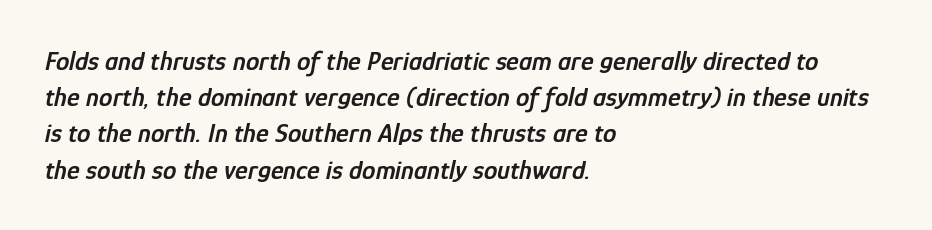
{"italic": "yes", "lean": "right", "slant_degrees": 12, "bold": "semi", "underline": "no", "align": "left", "line_spacing": "normal", "line_spacing_ratio": 1.34, "letter_spacing": "normal", "letter_spacing_em": 0.0, "glyph_px": 27}
